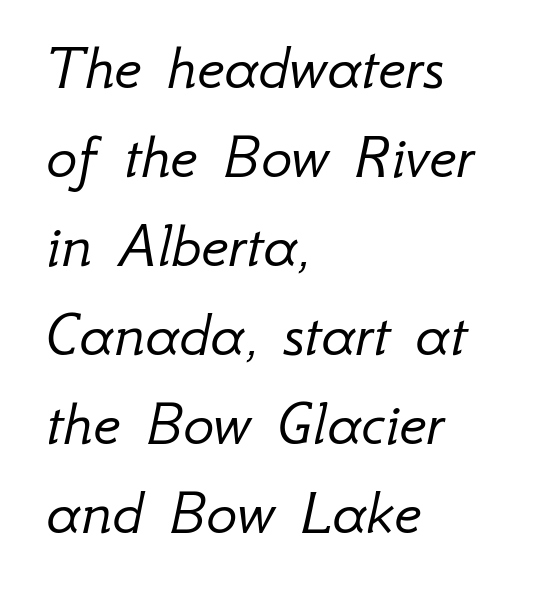
{"italic": "yes", "lean": "right", "slant_degrees": 12, "bold": "no", "weight": "light", "width": "normal", "stroke_contrast": "low", "x_height": "small", "monospaced": "no", "underline": "no", "align": "left", "line_spacing": "normal", "line_spacing_ratio": 1.37, "letter_spacing": "normal", "letter_spacing_em": 0.0, "glyph_px": 65}
